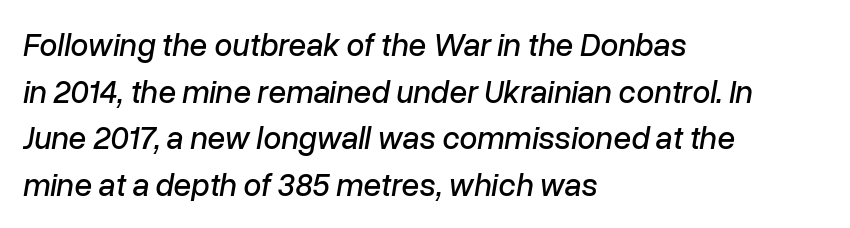
Q: Is the text italic (slanted)? A: Yes, it leans right by about 10 degrees.
Q: Is the text underlined? A: No.
Q: How is the paragraph aligned? A: Left-aligned.
Q: Is the spacing between letters normal or unusually wide? A: Normal.
Q: Is the spacing between lines tight, normal or loose? A: Normal.
Q: Width (condensed, normal, or wide)? A: Normal.
Q: Stroke contrast? A: Low.
Q: x-height? A: Medium.
Q: Monospaced? A: No.
